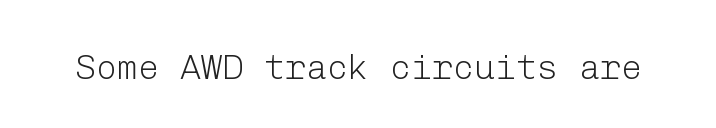
Default kerning and tracking; the words read as compact shapes. Just letters on the line, the space beneath them empty. No heavy texture on the line: the type isn't bold. Every stem runs plumb, perpendicular to the baseline. Typographically, this falls in the sans-serif category.
